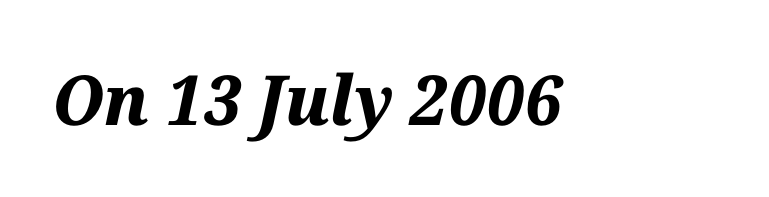
The characters look thick and weighty, a clear bold. Looks like regular typesetting: each glyph gets only the width it needs. Characters follow at the spacing the type designer built in. The strip under each line holds only bare page. Slant detected: the letters are inclined.
